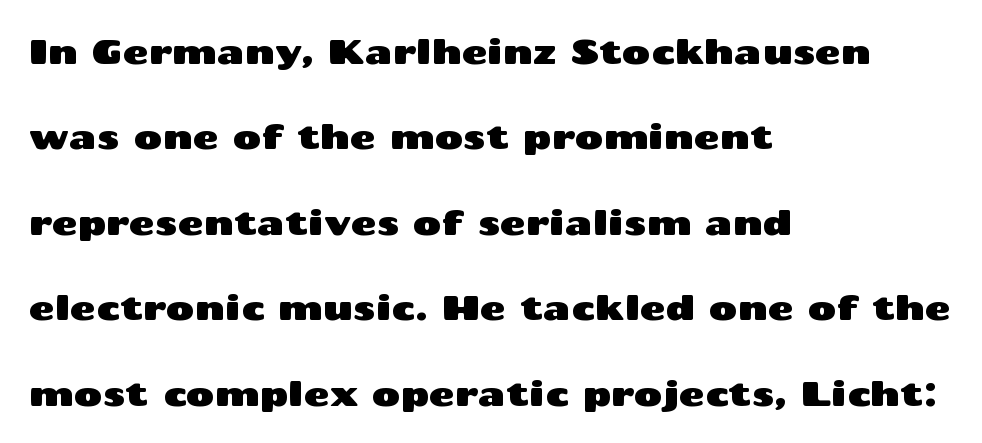
The image shows 35 px wide sans-serif type, upright; set left-aligned, loose line spacing (2.44x), normal letter spacing, not underlined; medium stroke contrast and a medium x-height.
